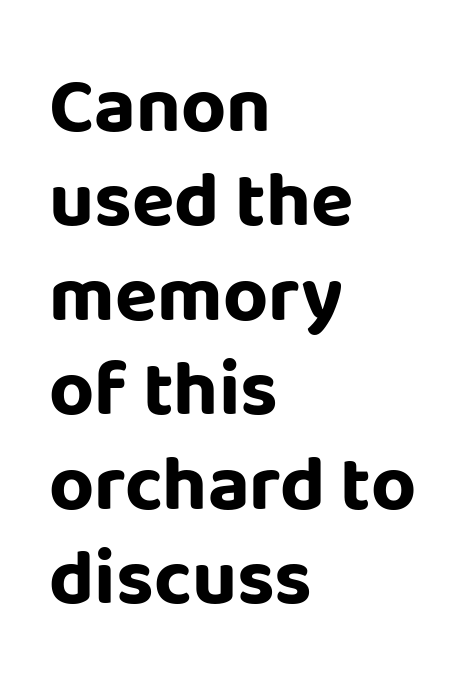
What stands out about the letter spacing? Nothing — it is the standard amount. Is this a fixed-width face? No — the glyphs have proportional, varying widths. Short and long lines alike share a common starting point at left. Typographically, this falls in the sans-serif category. Vertical strokes here are truly vertical.
